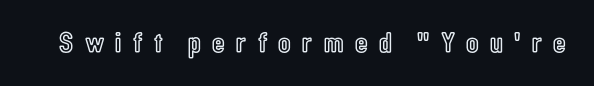
Each letter keeps its own natural width here, so spacing adapts to shape. There is plenty of visible air inserted between adjacent glyphs. Every character sits straight up, as roman type does. Underlining? Definitely not there.
